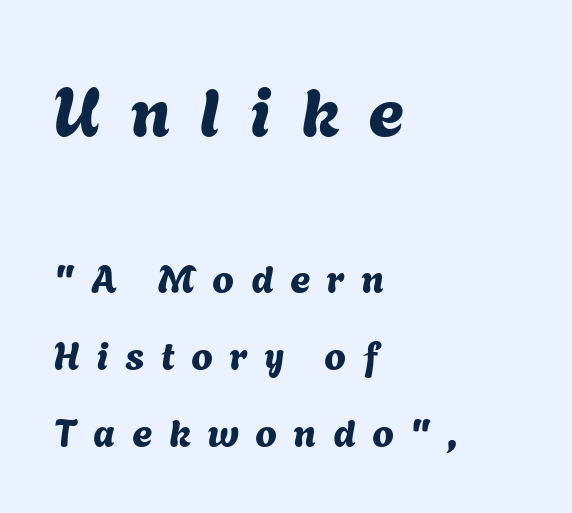
Character widths vary here, with narrow letters taking less room than wide ones. A typesetter would label this face a sans. Honestly, the letter spacing is so wide it's the main thing you notice. If you squint, the top block still reads clearly — it's the larger of the two. Airy leading. Layout note: lines flush left.
